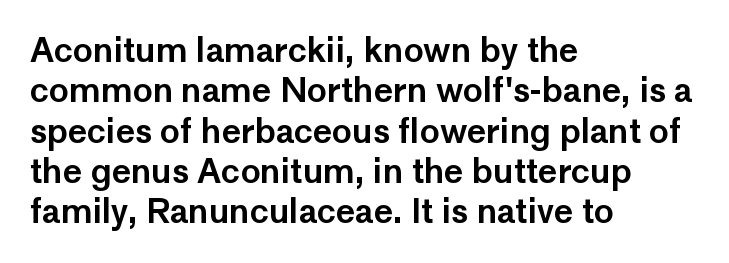
The image shows 33 px sans-serif type, upright; set left-aligned, line spacing 1.22x, normal letter spacing, not underlined; low stroke contrast and a medium x-height.
